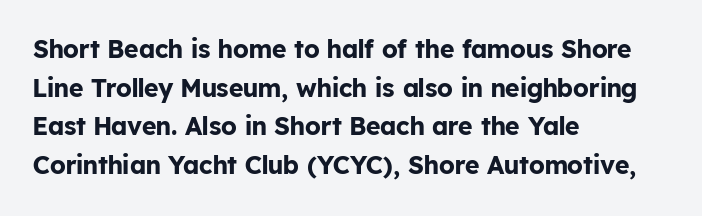
The image shows 25 px bold type, upright; set left-aligned, normal line spacing (1.55x), normal letter spacing, not underlined.
